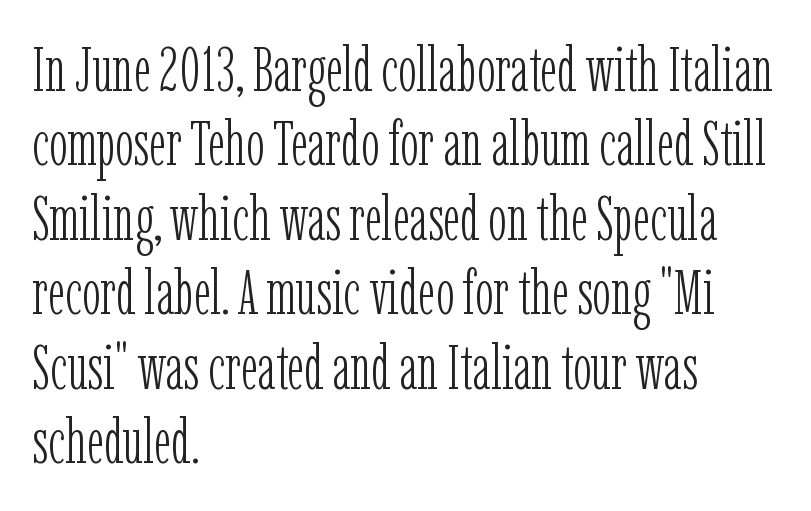
{"serif": "yes", "italic": "no", "bold": "no", "weight": "light", "width": "condensed", "stroke_contrast": "low", "x_height": "medium", "monospaced": "no", "underline": "no", "align": "left", "line_spacing_ratio": 1.2, "letter_spacing": "normal", "letter_spacing_em": 0.0, "glyph_px": 62}
